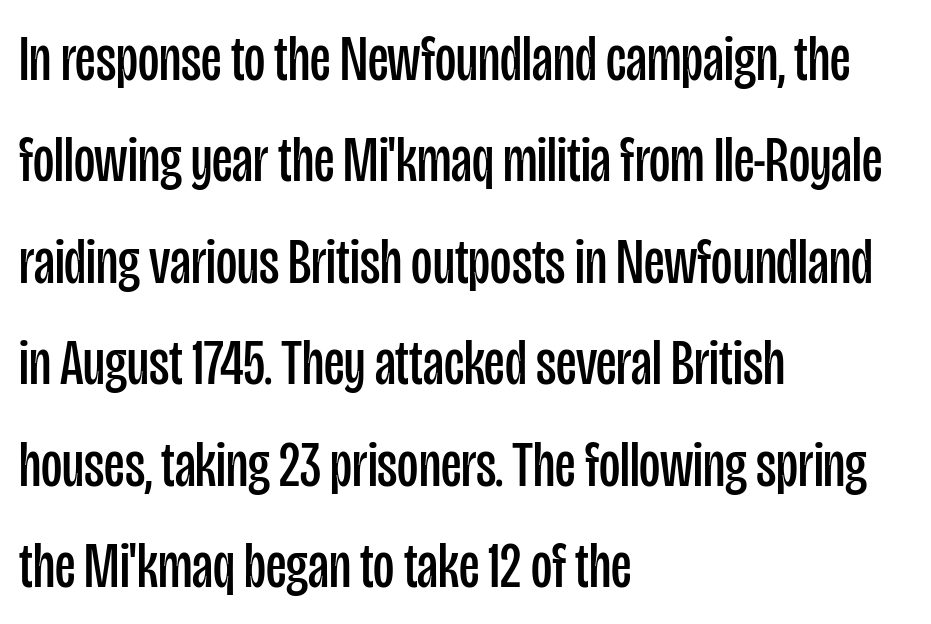
{"serif": "no", "italic": "no", "bold": "no", "weight": "regular", "width": "condensed", "stroke_contrast": "low", "x_height": "large", "monospaced": "no", "underline": "no", "align": "left", "line_spacing": "normal", "line_spacing_ratio": 1.56, "letter_spacing": "normal", "letter_spacing_em": 0.0, "glyph_px": 65}
